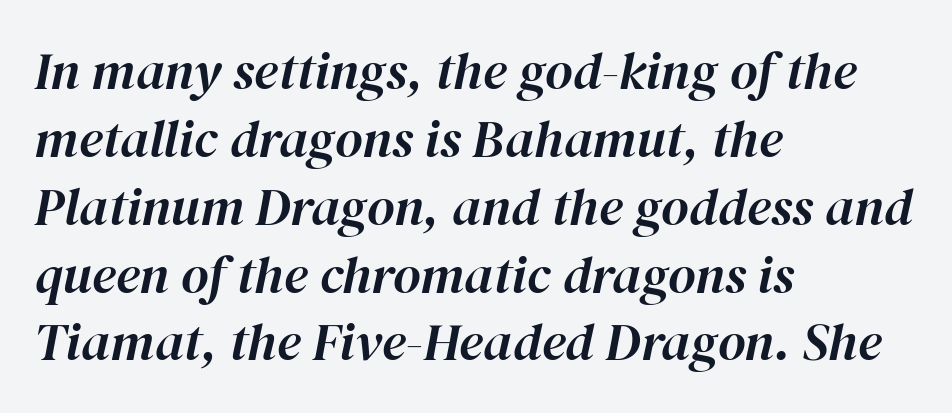
{"italic": "yes", "lean": "right", "slant_degrees": 12, "width": "normal", "stroke_contrast": "high", "x_height": "medium", "monospaced": "no", "underline": "no", "align": "left", "line_spacing": "normal", "line_spacing_ratio": 1.28, "letter_spacing": "normal", "letter_spacing_em": 0.0, "glyph_px": 53}
